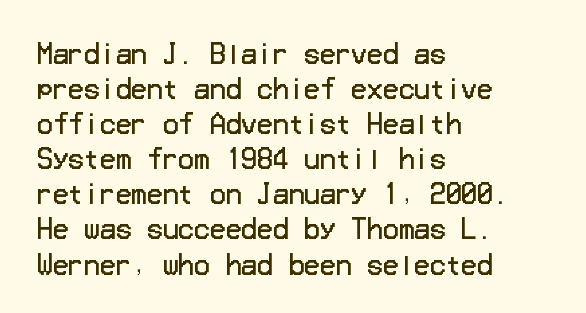
Q: Is the text bold? A: No.
Q: Is the text italic (slanted)? A: No, it is upright.
Q: Is the text underlined? A: No.
Q: How is the paragraph aligned? A: Left-aligned.
Q: Is the spacing between letters normal or unusually wide? A: Normal.
Q: Is the spacing between lines tight, normal or loose? A: Normal.
